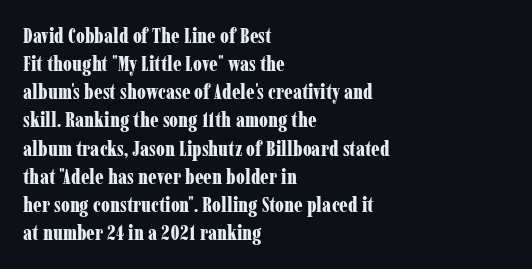
Q: Is the text bold? A: Yes.
Q: Is the text italic (slanted)? A: No, it is upright.
Q: Is the text underlined? A: No.
Q: How is the paragraph aligned? A: Left-aligned.
Q: Is the spacing between letters normal or unusually wide? A: Normal.
Q: Is the spacing between lines tight, normal or loose? A: Normal.
